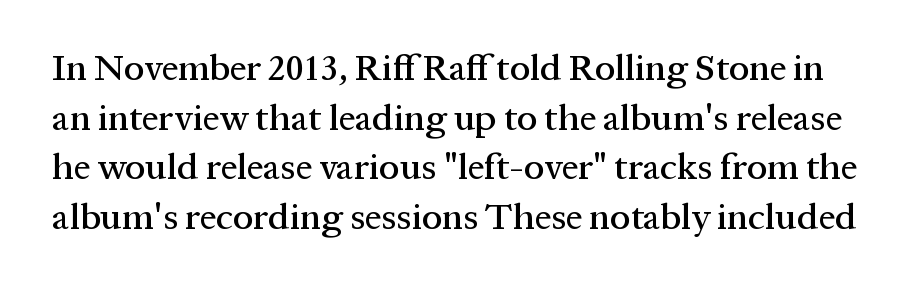
Q: Is the text italic (slanted)? A: No, it is upright.
Q: Is the typeface a serif or a sans-serif typeface? A: Serif.
Q: Is the text underlined? A: No.
Q: Is the spacing between letters normal or unusually wide? A: Normal.
Q: Is the spacing between lines tight, normal or loose? A: Normal.
Q: Width (condensed, normal, or wide)? A: Normal.
Q: Stroke contrast? A: Medium.
Q: x-height? A: Medium.
Q: Monospaced? A: No.
